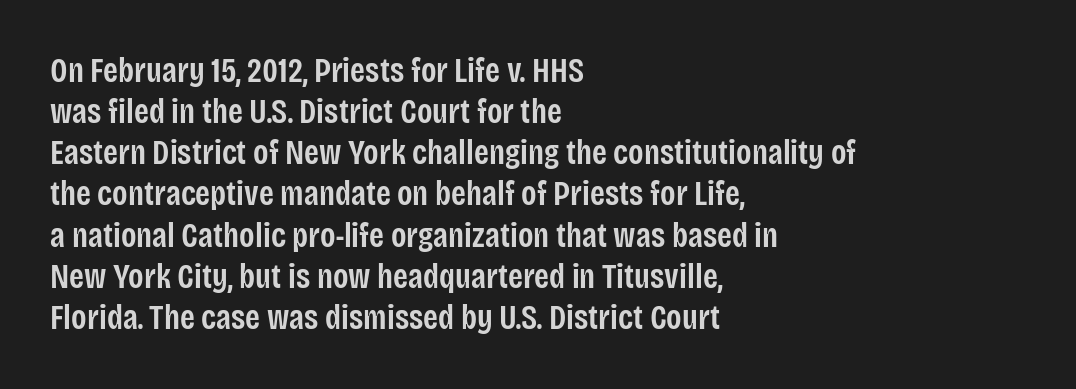
Q: Is the text bold? A: Semi-bold.
Q: Is the text italic (slanted)? A: No, it is upright.
Q: Is the typeface a serif or a sans-serif typeface? A: Sans-serif.
Q: Is the text underlined? A: No.
Q: How is the paragraph aligned? A: Left-aligned.
Q: Is the spacing between letters normal or unusually wide? A: Normal.
Q: Width (condensed, normal, or wide)? A: Condensed.
Q: Stroke contrast? A: Low.
Q: x-height? A: Large.
Q: Monospaced? A: No.
